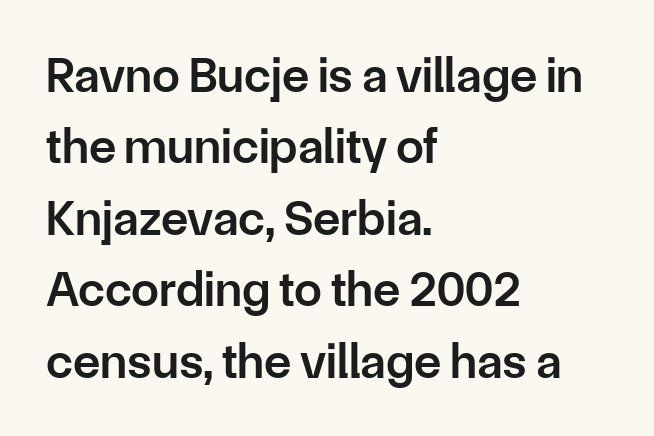
The image shows 50 px semibold sans-serif type, upright; set left-aligned, normal line spacing (1.43x), normal letter spacing, not underlined; low stroke contrast and a medium x-height.
